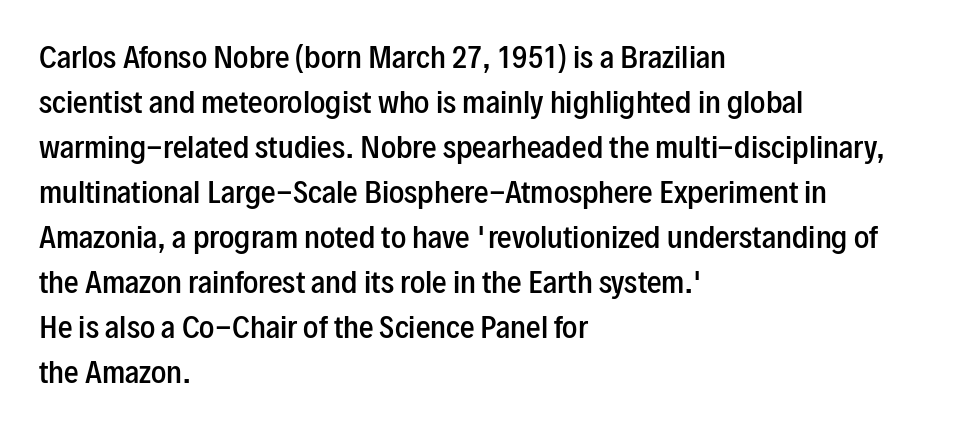
{"serif": "no", "italic": "no", "bold": "semi", "weight": "semibold", "width": "condensed", "stroke_contrast": "low", "x_height": "medium", "monospaced": "no", "underline": "no", "align": "left", "line_spacing": "normal", "line_spacing_ratio": 1.55, "letter_spacing": "normal", "letter_spacing_em": 0.0, "glyph_px": 29}
